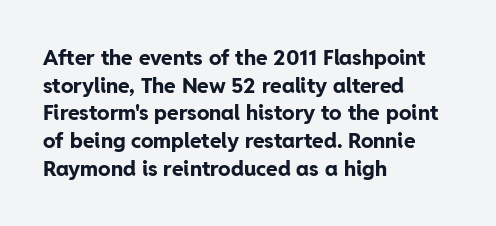
Q: Is the text bold? A: Yes.
Q: Is the text italic (slanted)? A: No, it is upright.
Q: Is the text underlined? A: No.
Q: How is the paragraph aligned? A: Left-aligned.
Q: Is the spacing between letters normal or unusually wide? A: Normal.
Q: Is the spacing between lines tight, normal or loose? A: Normal.
